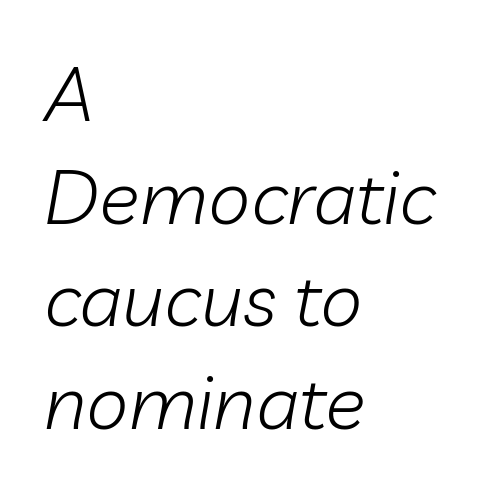
The image shows 76 px light type, italic (leaning right); set left-aligned, normal line spacing (1.35x), normal letter spacing, not underlined; low stroke contrast and a medium x-height.
